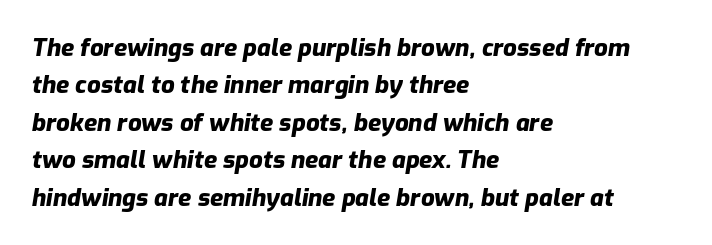
Leading: standard. Standard letterfit; no display-style spreading of the glyphs. The letters are slanted; this is an italic face. Decoration check: the copy has no underline. The passage is arranged the way most books set body copy — flush left.
